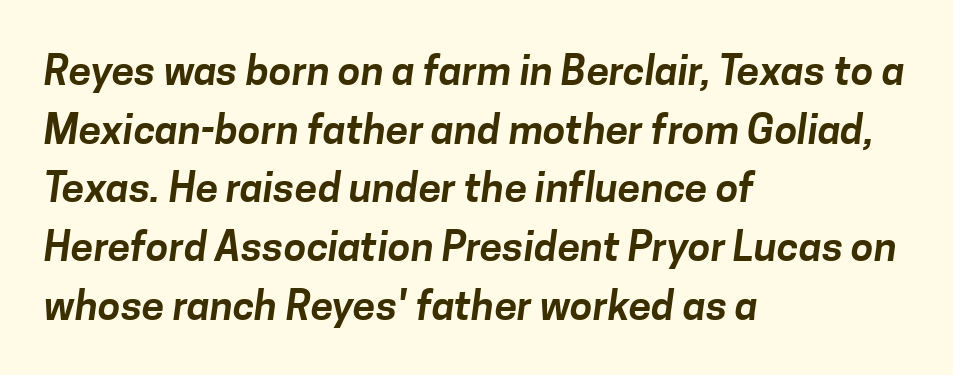
Q: Is the typeface a serif or a sans-serif typeface? A: Sans-serif.
Q: Is the text underlined? A: No.
Q: How is the paragraph aligned? A: Left-aligned.
Q: Is the spacing between letters normal or unusually wide? A: Normal.
Q: Is the spacing between lines tight, normal or loose? A: Normal.
Q: Width (condensed, normal, or wide)? A: Normal.
Q: Stroke contrast? A: Low.
Q: x-height? A: Medium.
Q: Monospaced? A: No.
